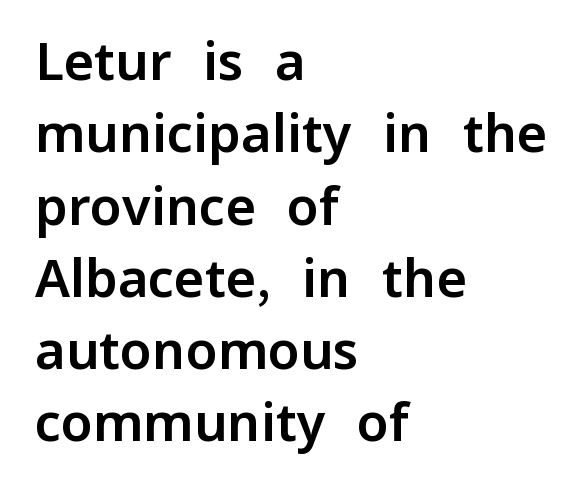
Ascenders rise straight up at ninety degrees. Vertical spacing — default. How are the letters spaced? Ordinarily, with no added tracking. Observe the absence of serifs on each vertical stroke in this sample. Any mark beneath the type? The region is blank.
